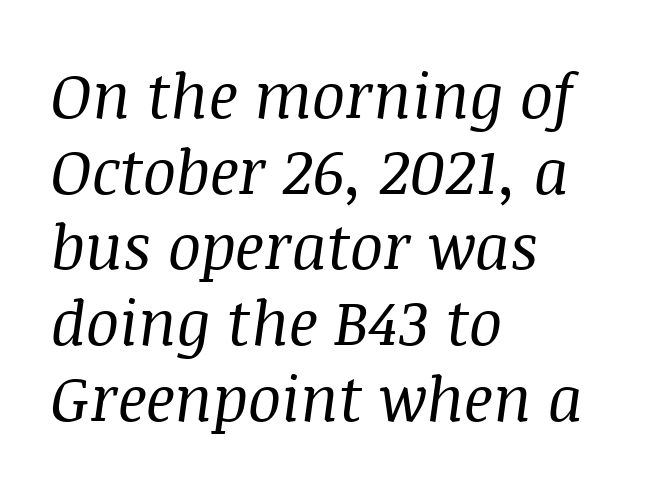
{"serif": "yes", "italic": "yes", "lean": "right", "slant_degrees": 8, "bold": "no", "weight": "regular", "width": "normal", "stroke_contrast": "medium", "x_height": "large", "monospaced": "no", "underline": "no", "align": "left", "line_spacing_ratio": 1.22, "letter_spacing": "normal", "letter_spacing_em": 0.0, "glyph_px": 62}
